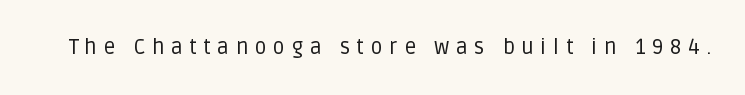
Q: Is the text bold? A: No.
Q: Is the text italic (slanted)? A: No, it is upright.
Q: Is the text underlined? A: No.
Q: Is the spacing between letters normal or unusually wide? A: Unusually wide.
